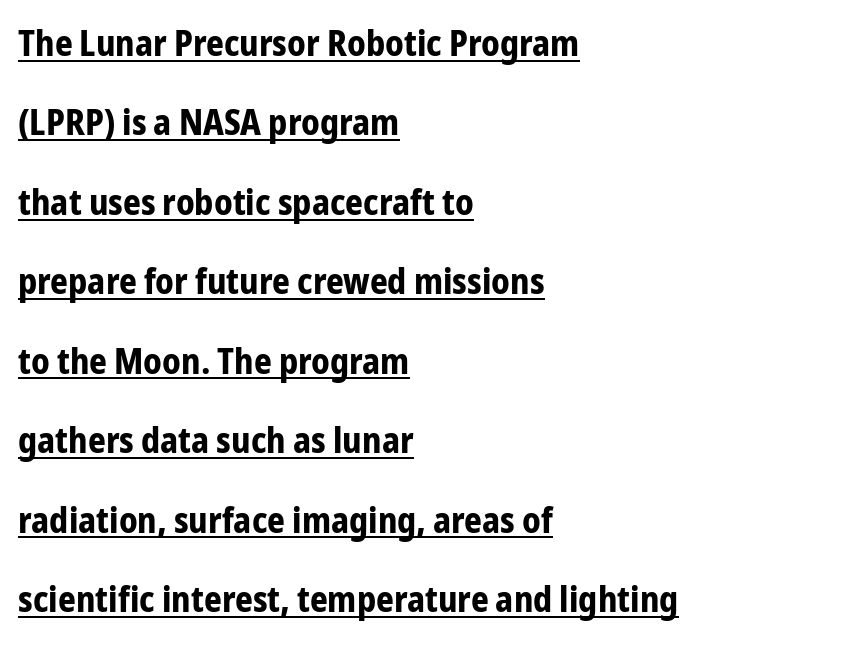
Q: Is the text bold? A: Yes.
Q: Is the text italic (slanted)? A: No, it is upright.
Q: Is the typeface a serif or a sans-serif typeface? A: Sans-serif.
Q: Is the text underlined? A: Yes.
Q: How is the paragraph aligned? A: Left-aligned.
Q: Is the spacing between letters normal or unusually wide? A: Normal.
Q: Is the spacing between lines tight, normal or loose? A: Loose.
Q: Width (condensed, normal, or wide)? A: Condensed.
Q: Stroke contrast? A: Low.
Q: x-height? A: Medium.
Q: Monospaced? A: No.
